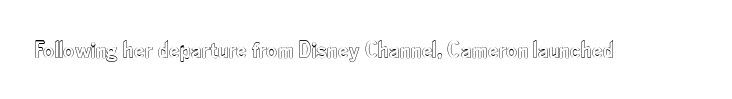
Observe the ordinary spacing: letters are neighbours, not strangers. Underline: absent. Rendered with straight, roman letterforms.
